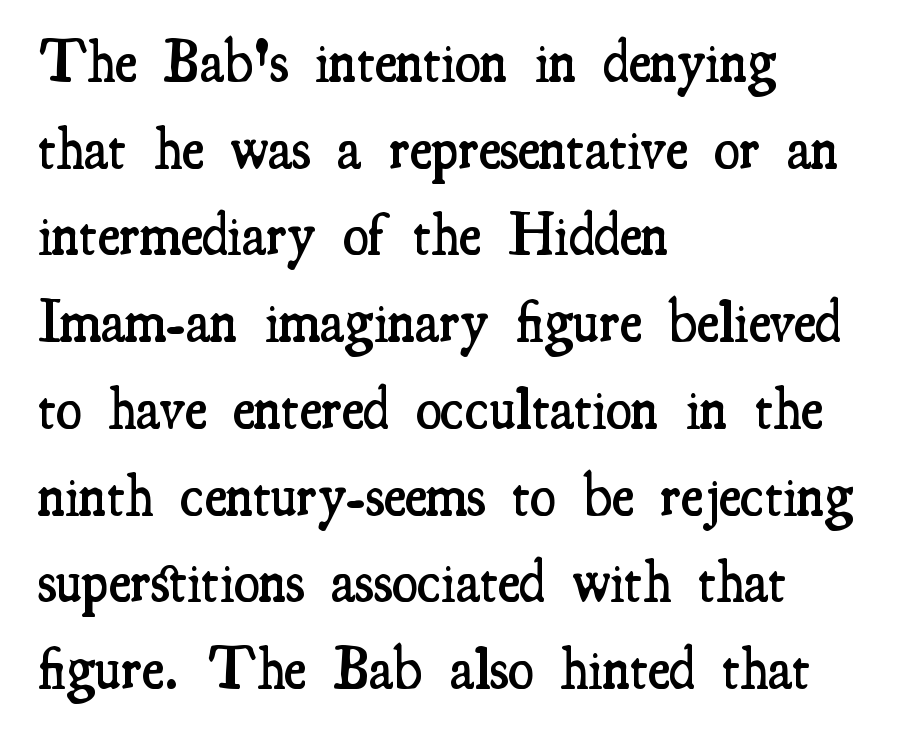
The image shows 59 px semibold, condensed serif type, upright; set left-aligned, normal line spacing (1.47x), normal letter spacing, not underlined; medium stroke contrast and a small x-height.
